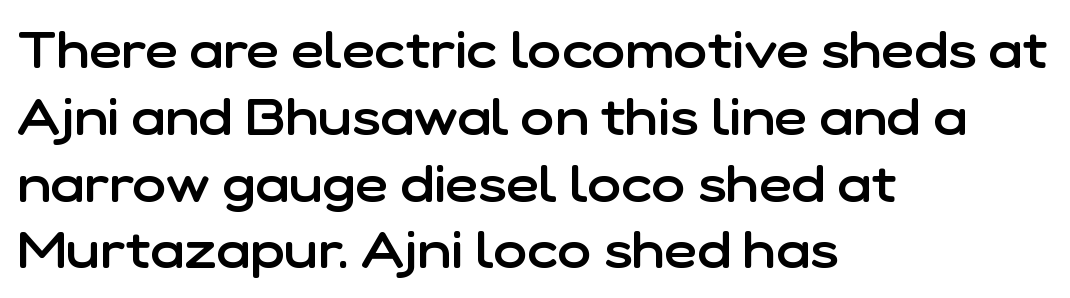
The compositor pushed each line to the left boundary. Think of a printed novel: that variable character pitch is what you see here. This sample uses an upright cut, with every glyph sitting square on the baseline. A typesetter would call this leading conventional body-copy spacing.
